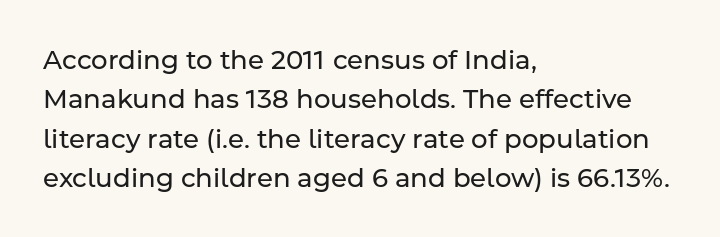
The image shows 26 px text type, upright; set left-aligned, normal line spacing (1.51x), normal letter spacing, not underlined.
